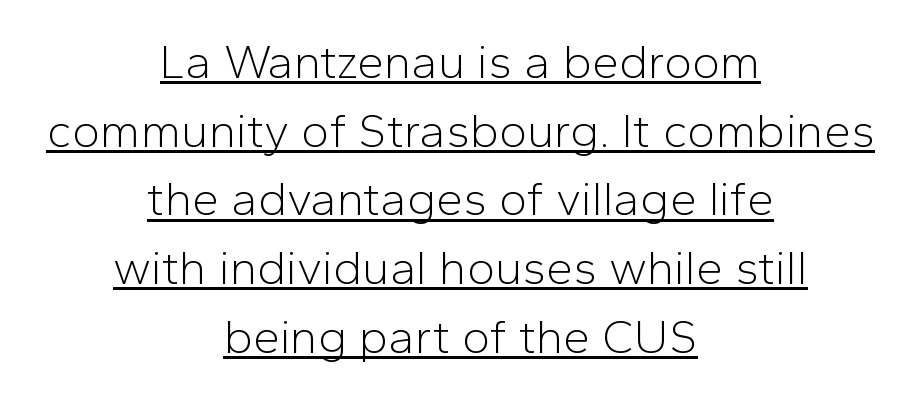
The image shows 48 px light sans-serif type, upright; set centered, normal line spacing (1.43x), normal letter spacing, underlined; low stroke contrast and a medium x-height.
